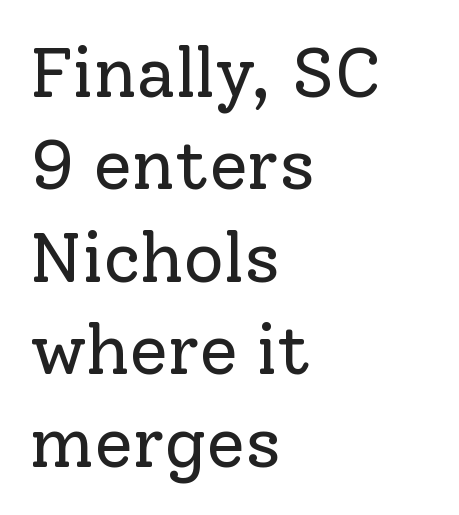
The image shows 70 px regular-weight serif type, upright; set left-aligned, normal line spacing (1.32x), normal letter spacing, not underlined; low stroke contrast and a medium x-height.
